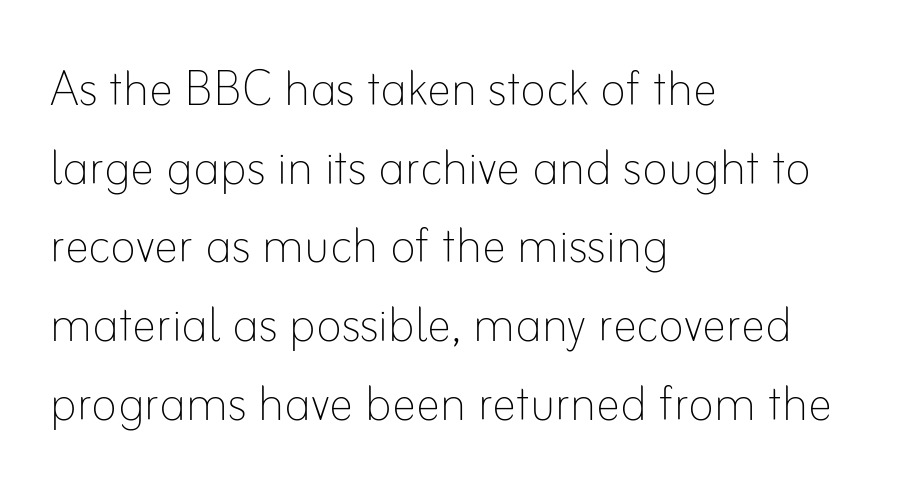
Q: Is the text bold? A: No.
Q: Is the text italic (slanted)? A: No, it is upright.
Q: Is the text underlined? A: No.
Q: How is the paragraph aligned? A: Left-aligned.
Q: Is the spacing between letters normal or unusually wide? A: Normal.
Q: Is the spacing between lines tight, normal or loose? A: Normal.
Q: Width (condensed, normal, or wide)? A: Normal.
Q: Stroke contrast? A: Low.
Q: x-height? A: Small.
Q: Monospaced? A: No.
